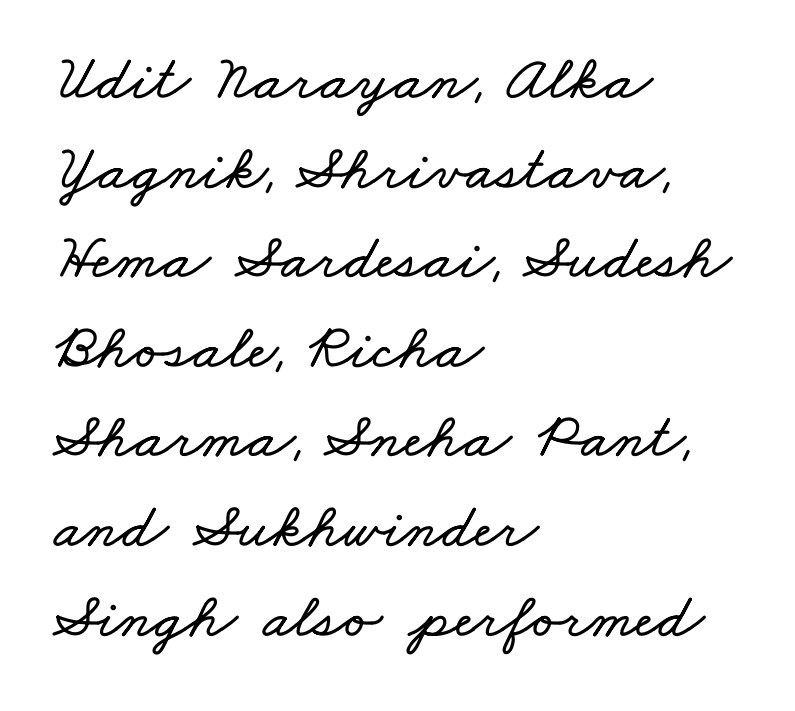
{"width": "wide", "stroke_contrast": "low", "x_height": "small", "monospaced": "no", "underline": "no", "align": "left", "line_spacing": "normal", "line_spacing_ratio": 1.4, "letter_spacing": "normal", "letter_spacing_em": 0.0, "glyph_px": 64}
